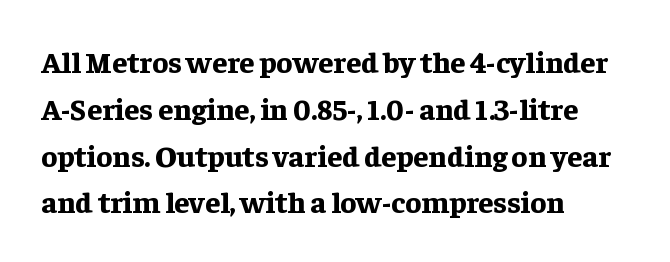
{"serif": "yes", "italic": "no", "bold": "yes", "weight": "bold", "width": "normal", "stroke_contrast": "low", "x_height": "medium", "monospaced": "no", "underline": "no", "align": "left", "line_spacing": "normal", "line_spacing_ratio": 1.56, "letter_spacing": "normal", "letter_spacing_em": 0.0, "glyph_px": 30}
